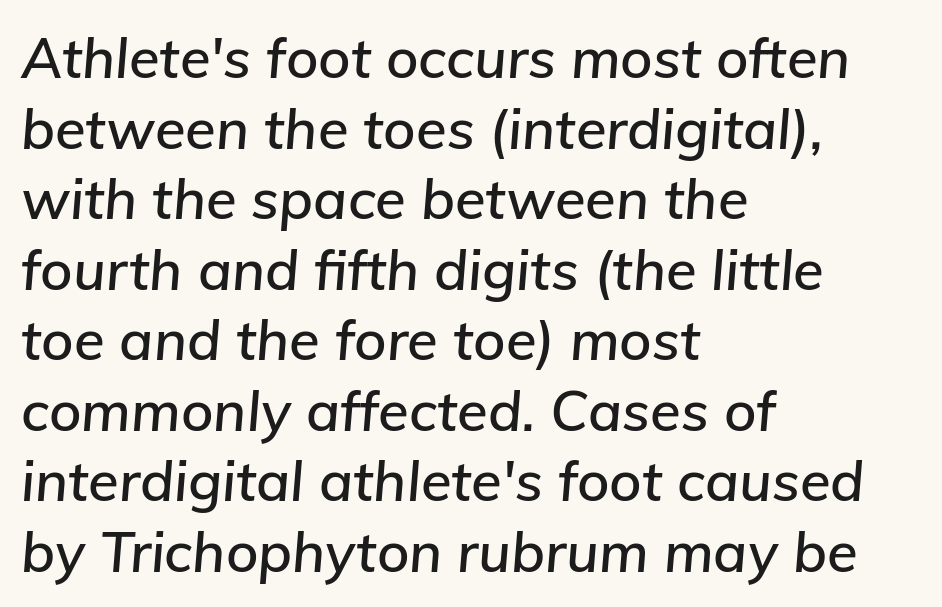
Standard letterfit; no display-style spreading of the glyphs. Leading: standard. Visually the block forms a straight wall on the left and a jagged coastline on the right. This sample has the flowing, uneven cadence of proportional lettering. The text carries the slant typical of an italic or oblique font. Decoration check: the copy has no underline.
